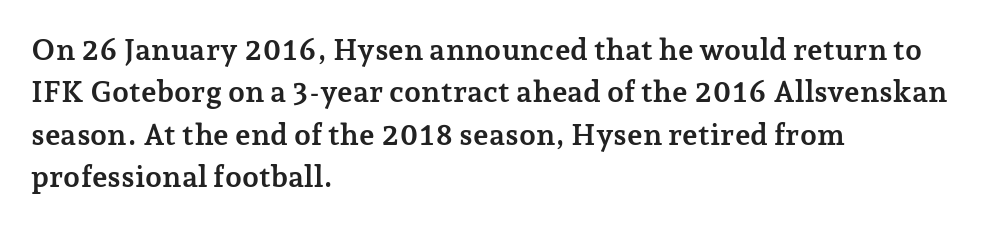
{"serif": "yes", "italic": "no", "bold": "yes", "weight": "semibold", "width": "normal", "stroke_contrast": "low", "x_height": "medium", "monospaced": "no", "underline": "no", "align": "left", "line_spacing": "normal", "line_spacing_ratio": 1.41, "letter_spacing": "normal", "letter_spacing_em": 0.0, "glyph_px": 30}
